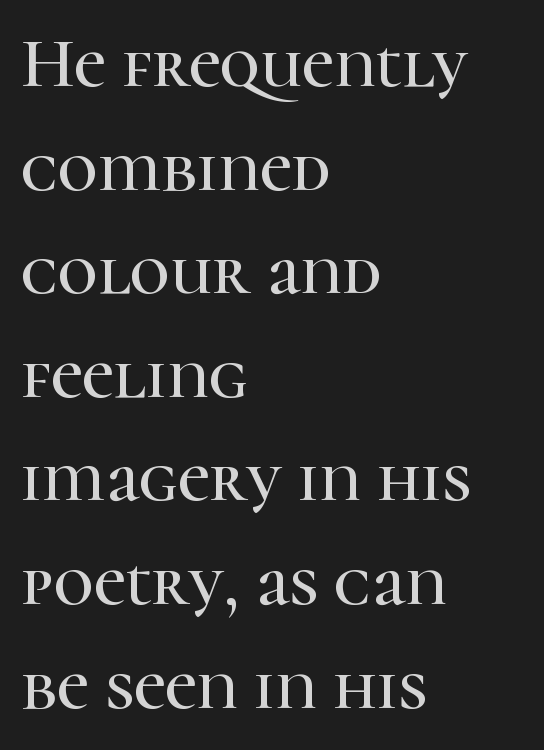
Q: Is the text italic (slanted)? A: No, it is upright.
Q: Is the typeface a serif or a sans-serif typeface? A: Serif.
Q: Is the text underlined? A: No.
Q: How is the paragraph aligned? A: Left-aligned.
Q: Is the spacing between letters normal or unusually wide? A: Normal.
Q: Is the spacing between lines tight, normal or loose? A: Normal.
Q: Width (condensed, normal, or wide)? A: Normal.
Q: Stroke contrast? A: High.
Q: x-height? A: Medium.
Q: Monospaced? A: No.
